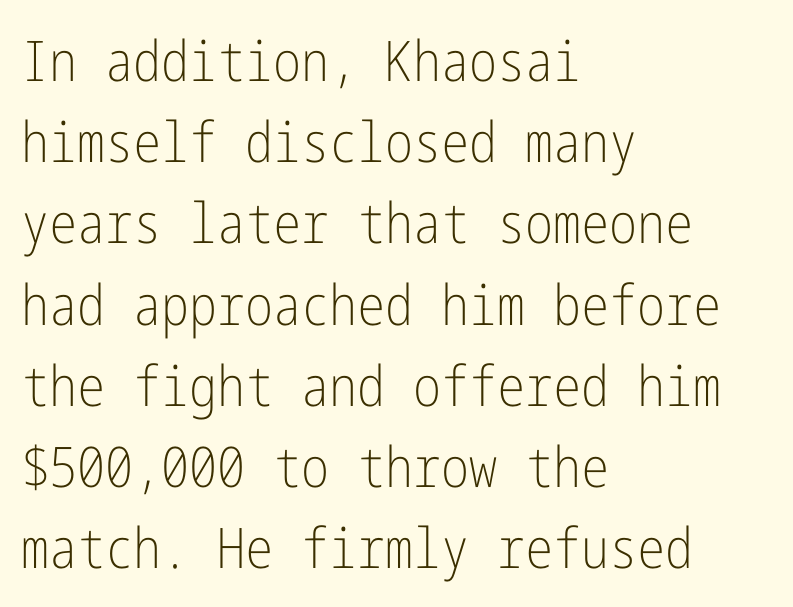
Q: Is the text bold? A: No.
Q: Is the text italic (slanted)? A: No, it is upright.
Q: Is the typeface a serif or a sans-serif typeface? A: Sans-serif.
Q: Is the text underlined? A: No.
Q: How is the paragraph aligned? A: Left-aligned.
Q: Is the spacing between letters normal or unusually wide? A: Normal.
Q: Is the spacing between lines tight, normal or loose? A: Normal.
Q: Width (condensed, normal, or wide)? A: Condensed.
Q: Stroke contrast? A: Low.
Q: x-height? A: Medium.
